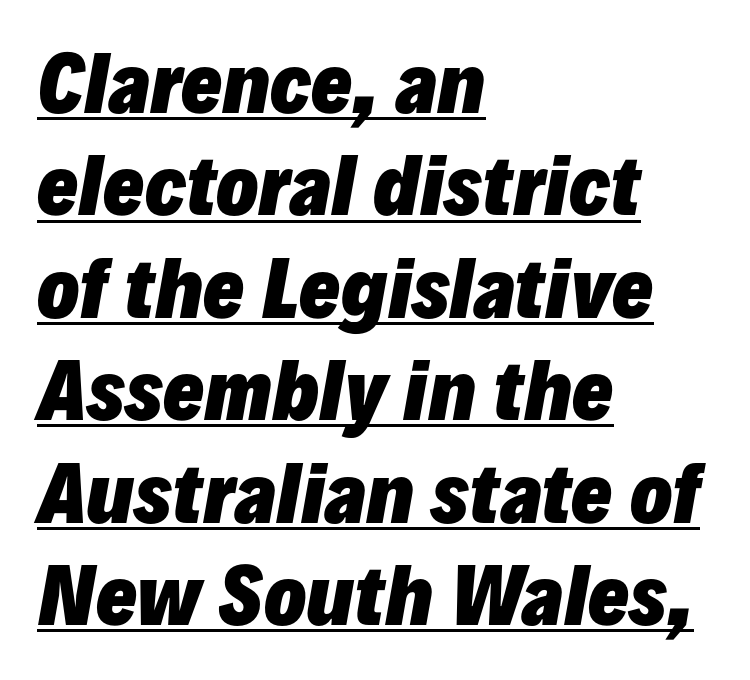
The image shows 77 px heavy type, italic (leaning right); set left-aligned, normal line spacing (1.33x), normal letter spacing, underlined; low stroke contrast and a medium x-height.
